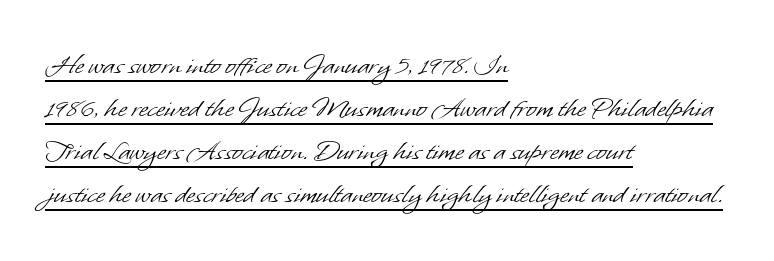
Q: Is the text bold? A: No.
Q: Is the typeface a serif or a sans-serif typeface? A: Sans-serif.
Q: Is the text underlined? A: Yes.
Q: How is the paragraph aligned? A: Left-aligned.
Q: Is the spacing between letters normal or unusually wide? A: Normal.
Q: Is the spacing between lines tight, normal or loose? A: Normal.
Q: Width (condensed, normal, or wide)? A: Normal.
Q: Stroke contrast? A: Low.
Q: x-height? A: Small.
Q: Monospaced? A: No.
